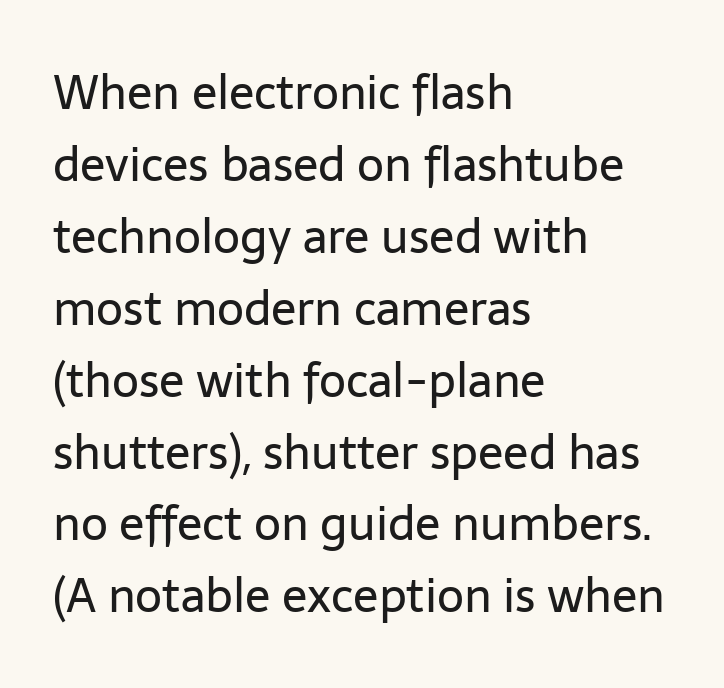
{"serif": "no", "italic": "no", "bold": "no", "weight": "regular", "width": "normal", "stroke_contrast": "low", "x_height": "medium", "monospaced": "no", "underline": "no", "align": "left", "line_spacing": "normal", "line_spacing_ratio": 1.53, "letter_spacing": "normal", "letter_spacing_em": 0.0, "glyph_px": 47}
